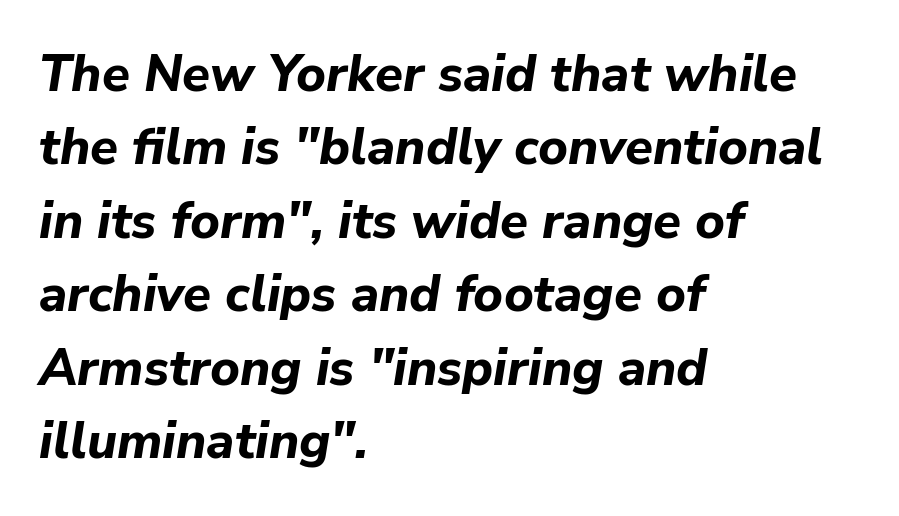
{"italic": "yes", "lean": "right", "slant_degrees": 9, "bold": "yes", "weight": "bold", "width": "normal", "stroke_contrast": "low", "x_height": "medium", "monospaced": "no", "underline": "no", "align": "left", "line_spacing": "normal", "line_spacing_ratio": 1.44, "letter_spacing": "normal", "letter_spacing_em": 0.0, "glyph_px": 51}
